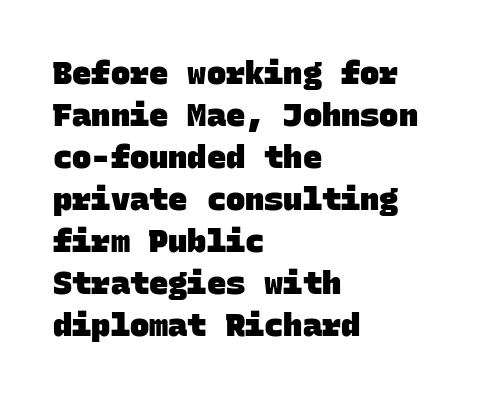
{"serif": "no", "bold": "yes", "weight": "heavy", "width": "normal", "stroke_contrast": "low", "x_height": "large", "monospaced": "yes", "underline": "no", "align": "left", "line_spacing": "normal", "line_spacing_ratio": 1.31, "letter_spacing": "normal", "letter_spacing_em": 0.0, "glyph_px": 32}
